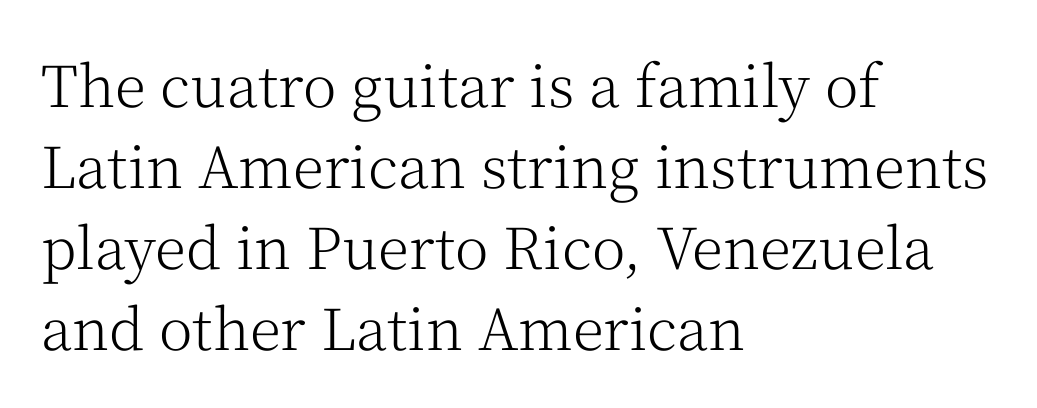
{"serif": "yes", "italic": "no", "bold": "no", "weight": "light", "width": "normal", "stroke_contrast": "medium", "x_height": "medium", "monospaced": "no", "underline": "no", "align": "left", "line_spacing": "normal", "line_spacing_ratio": 1.42, "letter_spacing": "normal", "letter_spacing_em": 0.0, "glyph_px": 57}
